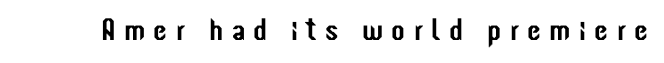
{"serif": "no", "italic": "no", "width": "condensed", "stroke_contrast": "low", "x_height": "medium", "monospaced": "no", "underline": "no", "letter_spacing": "wide", "letter_spacing_em": 0.27, "glyph_px": 31}
